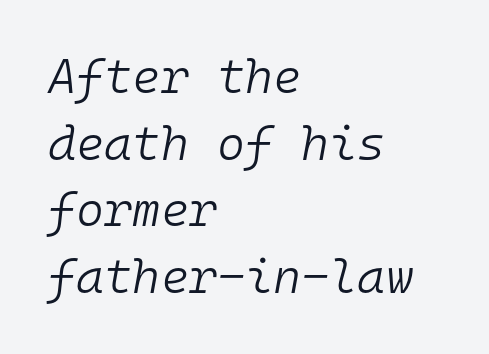
{"italic": "yes", "lean": "right", "slant_degrees": 10, "bold": "no", "weight": "light", "width": "normal", "stroke_contrast": "low", "x_height": "medium", "monospaced": "yes", "underline": "no", "align": "left", "line_spacing": "normal", "line_spacing_ratio": 1.39, "letter_spacing": "normal", "letter_spacing_em": 0.0, "glyph_px": 48}
